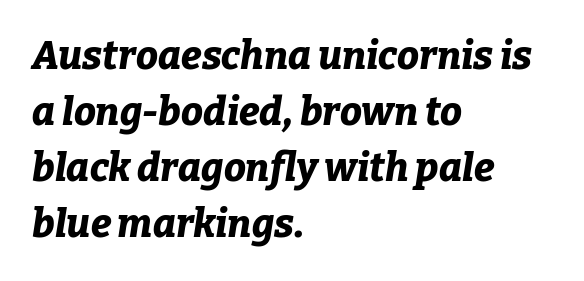
Q: Is the text bold? A: Yes.
Q: Is the text italic (slanted)? A: Yes, it leans right by about 9 degrees.
Q: Is the text underlined? A: No.
Q: How is the paragraph aligned? A: Left-aligned.
Q: Is the spacing between letters normal or unusually wide? A: Normal.
Q: Is the spacing between lines tight, normal or loose? A: Normal.
Q: Width (condensed, normal, or wide)? A: Normal.
Q: Stroke contrast? A: Low.
Q: x-height? A: Medium.
Q: Monospaced? A: No.
